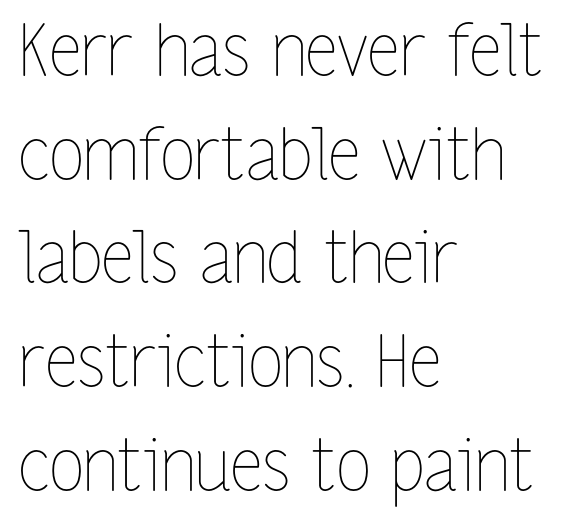
Is the letter spacing exaggerated? No — it looks like the ordinary default. Notice how descenders clear the ascenders below comfortably — that's standard leading. The font is comparable to plain body text, perhaps lighter. No word sits above an underline. These lines are rendered in a variable-pitch font. This is the regular roman posture of the typeface.
